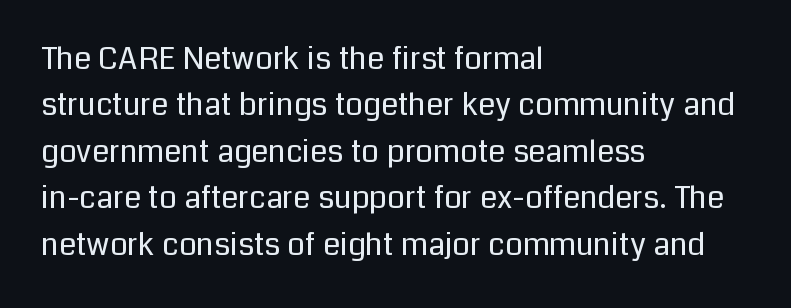
Characters remain perfectly vertical along every line. Default kerning and tracking; the words read as compact shapes. Vertically, the passage feels balanced, rows spaced as you'd expect. This sample uses a sans-serif face.
